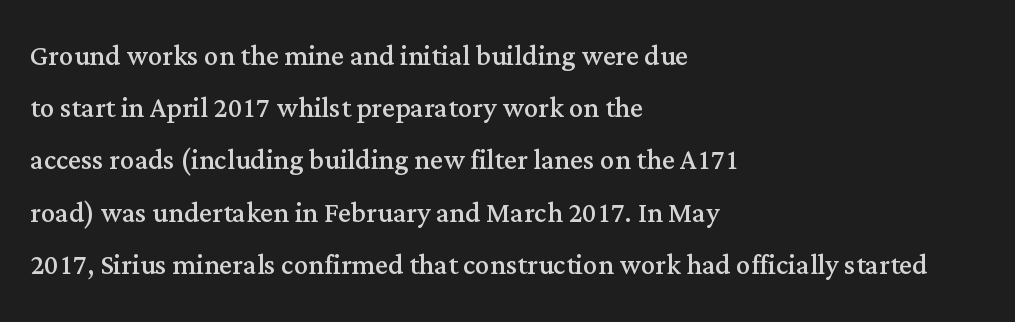
The image shows 36 px regular-weight serif type, upright; set left-aligned, normal line spacing (1.45x), normal letter spacing, not underlined; medium stroke contrast and a medium x-height.
